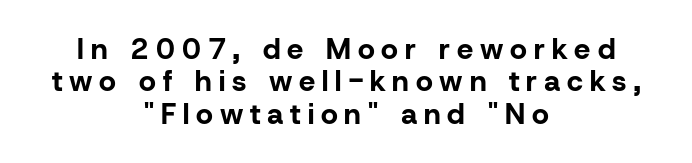
Q: Is the text bold? A: Yes.
Q: Is the text italic (slanted)? A: No, it is upright.
Q: Is the typeface a serif or a sans-serif typeface? A: Sans-serif.
Q: Is the text underlined? A: No.
Q: How is the paragraph aligned? A: Centered.
Q: Is the spacing between letters normal or unusually wide? A: Unusually wide.
Q: Is the spacing between lines tight, normal or loose? A: Tight.
Q: Width (condensed, normal, or wide)? A: Normal.
Q: Stroke contrast? A: Low.
Q: x-height? A: Medium.
Q: Monospaced? A: No.
